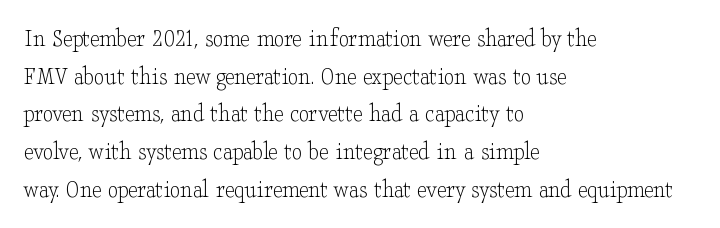
Q: Is the text bold? A: No.
Q: Is the text italic (slanted)? A: No, it is upright.
Q: Is the text underlined? A: No.
Q: How is the paragraph aligned? A: Left-aligned.
Q: Is the spacing between letters normal or unusually wide? A: Normal.
Q: Is the spacing between lines tight, normal or loose? A: Normal.
